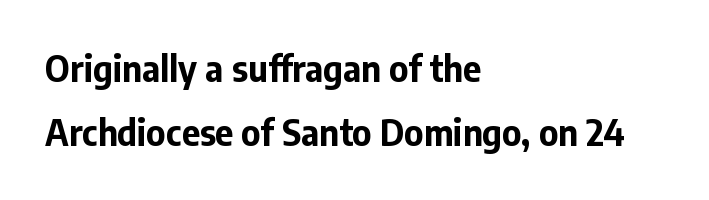
The letters stand upright; this is a roman face. Heavy, bold letterforms. A typesetter would call this proportional, since set widths differ per character. The zone under the glyphs is completely vacant. The type is set solid horizontally, with unmodified tracking.
